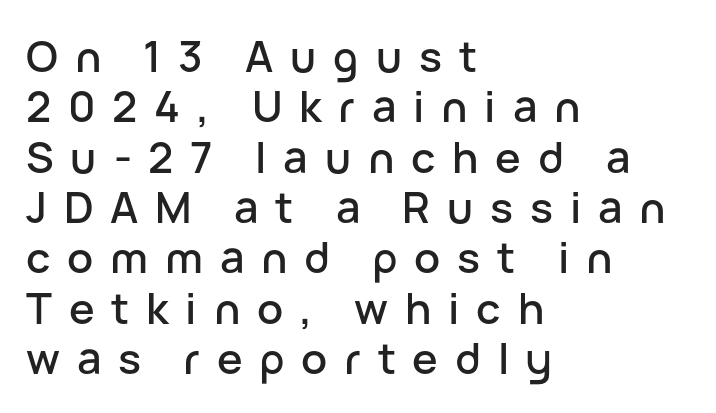
{"serif": "no", "italic": "no", "width": "normal", "stroke_contrast": "low", "x_height": "medium", "monospaced": "no", "underline": "no", "align": "left", "line_spacing_ratio": 1.17, "letter_spacing": "wide", "letter_spacing_em": 0.39, "glyph_px": 43}
